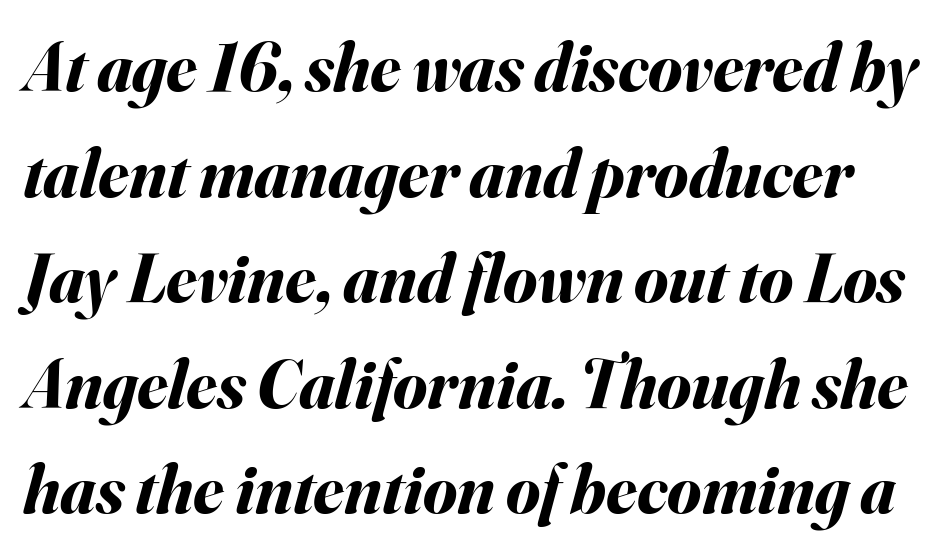
{"italic": "yes", "lean": "right", "slant_degrees": 16, "bold": "yes", "weight": "bold", "width": "normal", "stroke_contrast": "medium", "x_height": "small", "monospaced": "no", "underline": "no", "line_spacing": "normal", "line_spacing_ratio": 1.53, "letter_spacing": "normal", "letter_spacing_em": 0.0, "glyph_px": 69}
